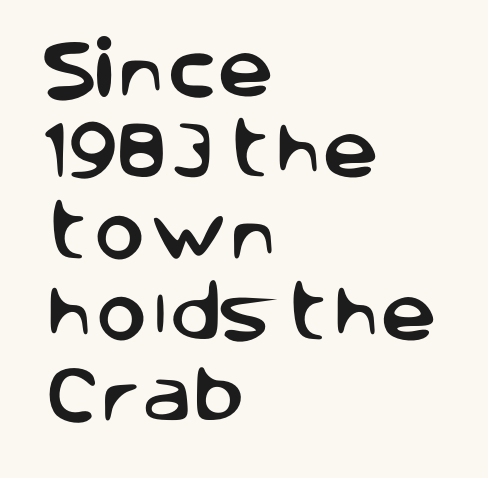
There is no visible air inserted between adjacent glyphs. The rendering shows plain stroke endings on the letterforms — a sans-serif design. Each letter keeps its own natural width here, so spacing adapts to shape. The specimen omits any rule beneath the text block's lines. This sample is left-justified, so line endings fall wherever the words run out. A roman cut, with each character standing at attention.
